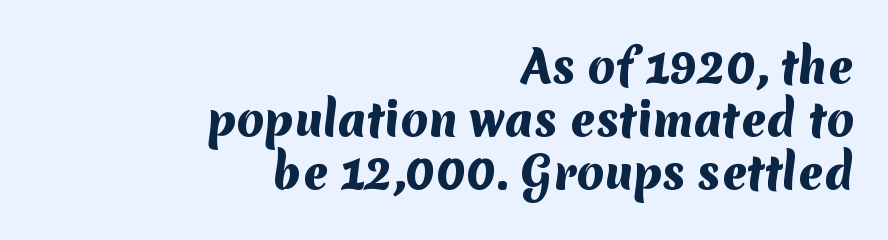
{"serif": "no", "bold": "yes", "weight": "heavy", "width": "normal", "stroke_contrast": "medium", "x_height": "medium", "monospaced": "no", "underline": "no", "align": "right", "line_spacing_ratio": 1.21, "letter_spacing": "normal", "letter_spacing_em": 0.0, "glyph_px": 44}
